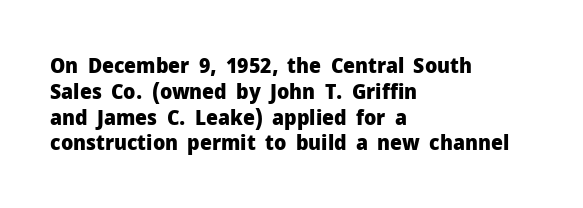
The letters stand upright; this is a roman face. Every row of glyphs begins at an identical x-position on the left. Between one letter and the next there's only the usual sliver of space. Caption: bold face, heavy strokes.
